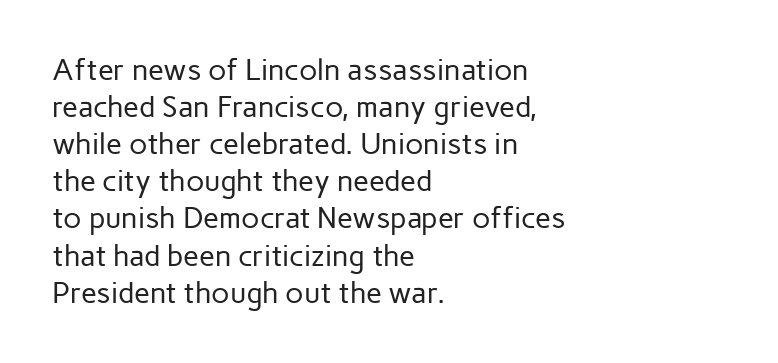
{"serif": "no", "italic": "no", "bold": "no", "weight": "regular", "width": "normal", "stroke_contrast": "low", "x_height": "medium", "monospaced": "no", "underline": "no", "align": "left", "line_spacing": "normal", "line_spacing_ratio": 1.28, "letter_spacing": "normal", "letter_spacing_em": 0.0, "glyph_px": 29}
